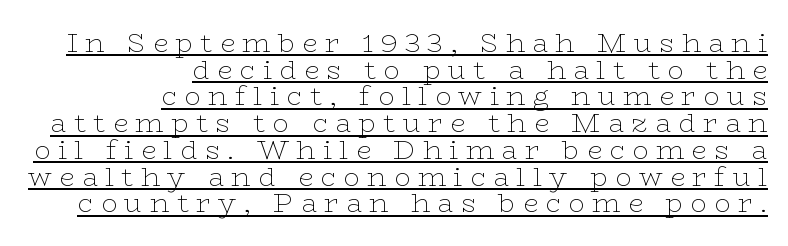
Q: Is the text bold? A: No.
Q: Is the text italic (slanted)? A: No, it is upright.
Q: Is the text underlined? A: Yes.
Q: How is the paragraph aligned? A: Right-aligned.
Q: Is the spacing between letters normal or unusually wide? A: Unusually wide.
Q: Is the spacing between lines tight, normal or loose? A: Tight.
